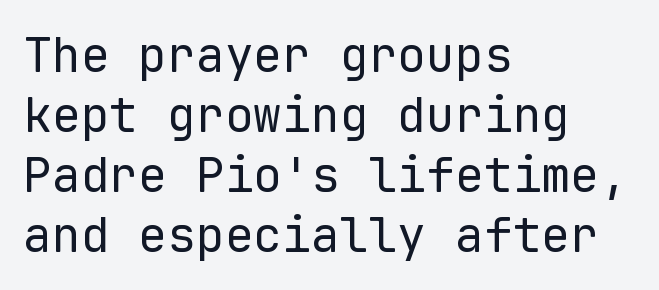
{"serif": "no", "italic": "no", "bold": "no", "weight": "regular", "width": "normal", "stroke_contrast": "low", "x_height": "medium", "monospaced": "yes", "underline": "no", "align": "left", "line_spacing": "normal", "line_spacing_ratio": 1.25, "letter_spacing": "normal", "letter_spacing_em": 0.0, "glyph_px": 48}
